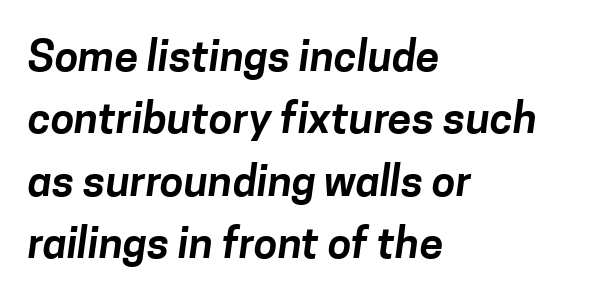
Q: Is the typeface a serif or a sans-serif typeface? A: Sans-serif.
Q: Is the text underlined? A: No.
Q: How is the paragraph aligned? A: Left-aligned.
Q: Is the spacing between letters normal or unusually wide? A: Normal.
Q: Is the spacing between lines tight, normal or loose? A: Normal.
Q: Width (condensed, normal, or wide)? A: Normal.
Q: Stroke contrast? A: Low.
Q: x-height? A: Medium.
Q: Monospaced? A: No.
